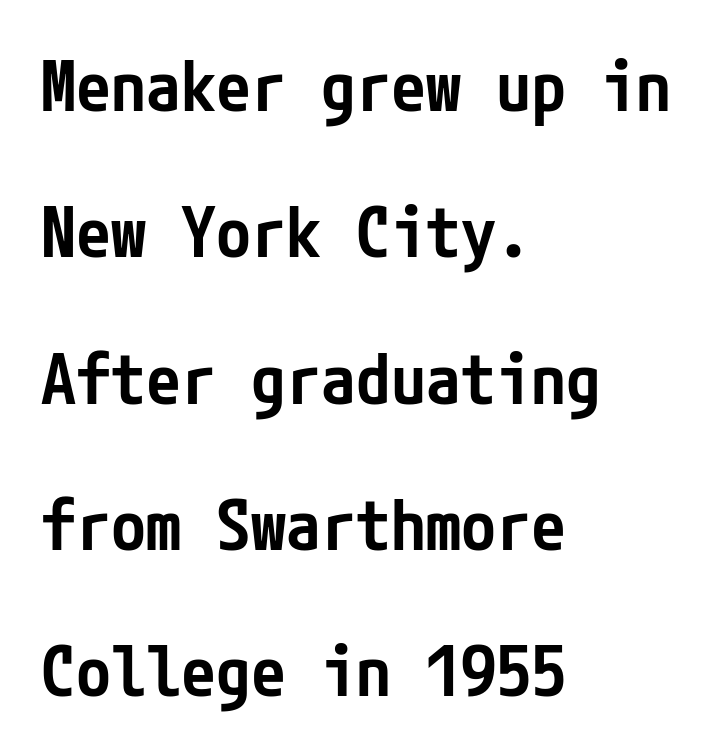
{"serif": "no", "italic": "no", "bold": "semi", "weight": "semibold", "width": "condensed", "stroke_contrast": "low", "x_height": "medium", "underline": "no", "align": "left", "line_spacing": "loose", "line_spacing_ratio": 2.09, "letter_spacing": "normal", "letter_spacing_em": 0.0, "glyph_px": 70}
